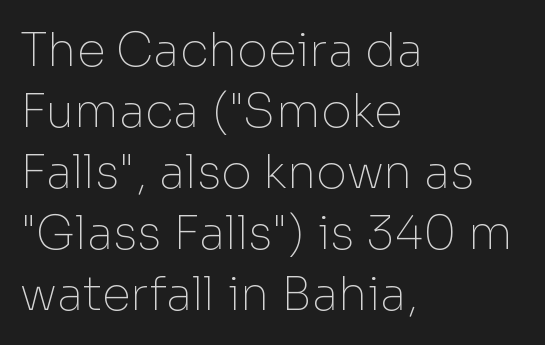
{"serif": "no", "italic": "no", "bold": "no", "weight": "thin", "width": "normal", "stroke_contrast": "low", "x_height": "medium", "monospaced": "no", "underline": "no", "align": "left", "line_spacing": "normal", "line_spacing_ratio": 1.3, "letter_spacing": "normal", "letter_spacing_em": 0.0, "glyph_px": 47}
